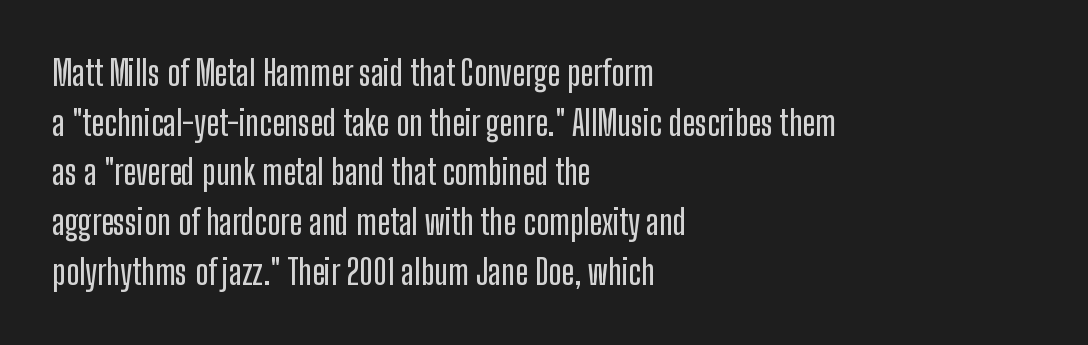
Tracking here is standard; glyphs follow each other at the usual distance. Anything drawn beneath the words? Only blank space. This sample uses a sans-serif face. The text block is weighted toward the left margin, trailing off unevenly rightward. Line spacing here is normal.
